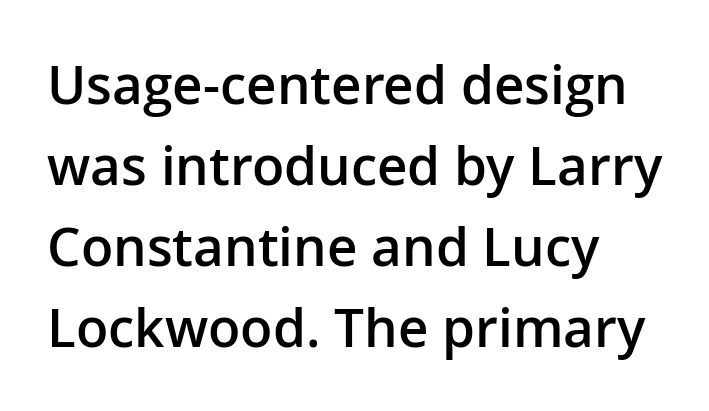
Q: Is the text bold? A: Semi-bold.
Q: Is the text italic (slanted)? A: No, it is upright.
Q: Is the typeface a serif or a sans-serif typeface? A: Sans-serif.
Q: Is the text underlined? A: No.
Q: How is the paragraph aligned? A: Left-aligned.
Q: Is the spacing between letters normal or unusually wide? A: Normal.
Q: Is the spacing between lines tight, normal or loose? A: Normal.
Q: Width (condensed, normal, or wide)? A: Normal.
Q: Stroke contrast? A: Low.
Q: x-height? A: Medium.
Q: Monospaced? A: No.
